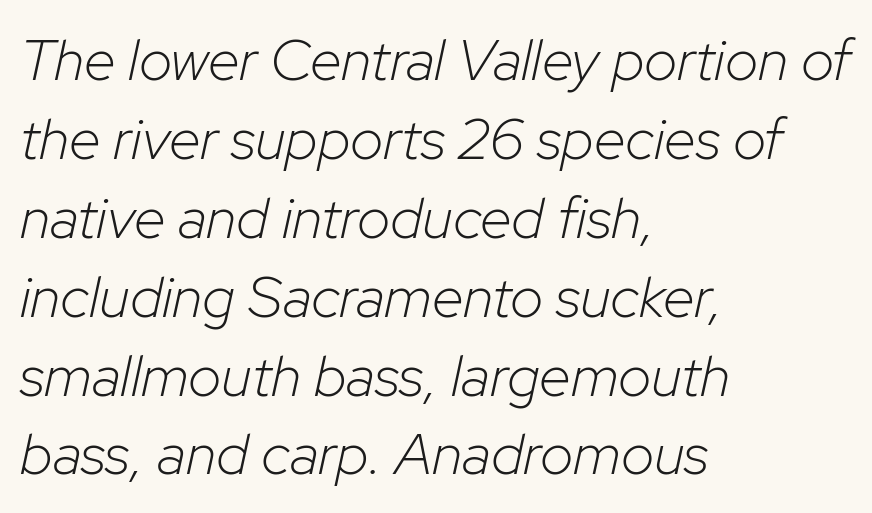
The gap between lines stays unmarked. Yep, that's italic — everything's leaning. The letters sit at their default tracking, neither squeezed nor spread. The space between consecutive lines is moderate.
